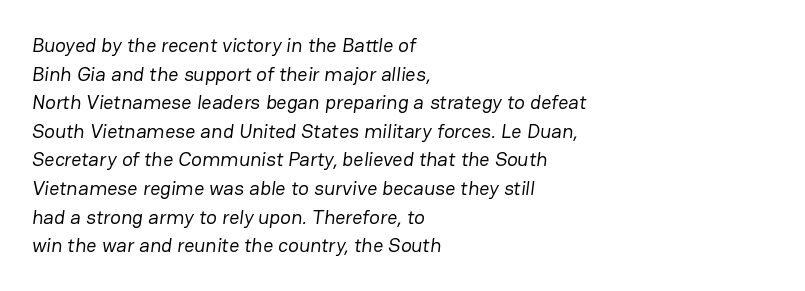
No chunkiness to these letters — they're not bold. The words here are not underlined. This rendering leaves character spacing at its baseline value. Casual observation: everything's shoved over to the left. Interline gaps are of average width in this sample.
